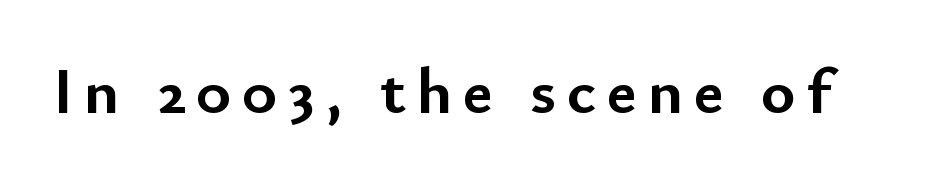
Q: Is the text bold? A: Yes.
Q: Is the text italic (slanted)? A: No, it is upright.
Q: Is the typeface a serif or a sans-serif typeface? A: Sans-serif.
Q: Is the text underlined? A: No.
Q: Width (condensed, normal, or wide)? A: Normal.
Q: Stroke contrast? A: Low.
Q: x-height? A: Small.
Q: Monospaced? A: No.
